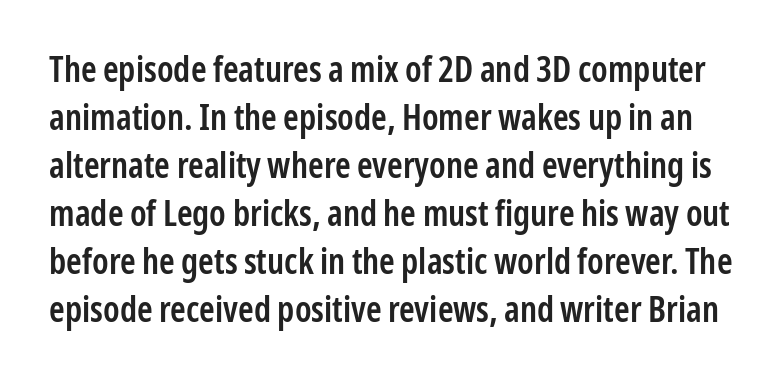
The image shows 35 px semibold, condensed sans-serif type, upright; set normal line spacing (1.37x), normal letter spacing, not underlined; low stroke contrast and a medium x-height.
